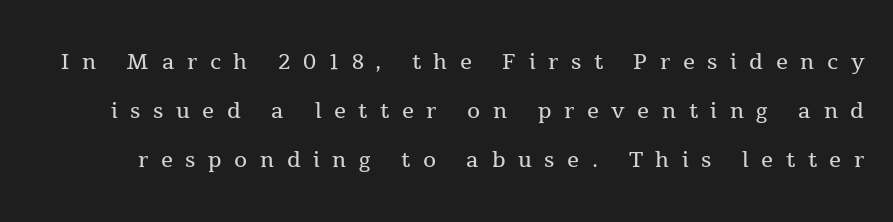
The image shows 30 px regular-weight serif type, upright; set normal line spacing (1.64x), unusually wide letter spacing (+0.42 em), not underlined; a medium x-height.
